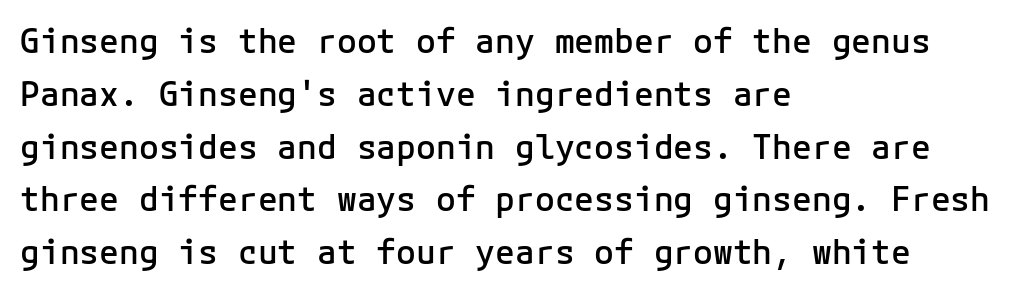
{"serif": "no", "italic": "no", "bold": "semi", "weight": "semibold", "width": "normal", "stroke_contrast": "low", "x_height": "medium", "underline": "no", "align": "left", "line_spacing": "normal", "line_spacing_ratio": 1.6, "letter_spacing": "normal", "letter_spacing_em": 0.0, "glyph_px": 33}
